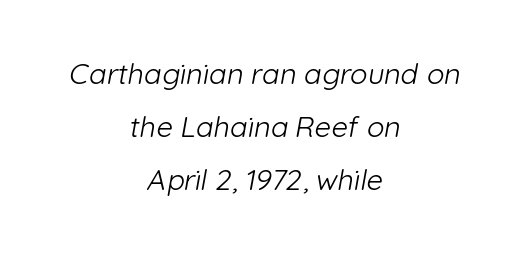
Neither beginnings nor endings align; midpoints do. Is this a fixed-width face? No — the glyphs have proportional, varying widths. Stems here are at most as thick as an everyday book face. The letters carry no serifs — their stems end cleanly without finishing strokes. Descenders are the only things crossing below the line. The face used here is rendered with its standard letterfit.
